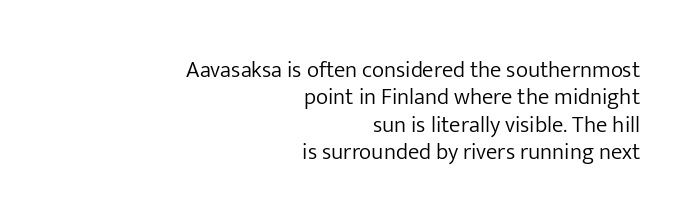
No letter is thick-stroked: the sample isn't bold. Does extra space separate the letters? No, they use regular spacing. Nope, not italic — everything's standing straight. The gap between lines stays unmarked. The lines in this sample share a right terminus and differ only in where they begin.
